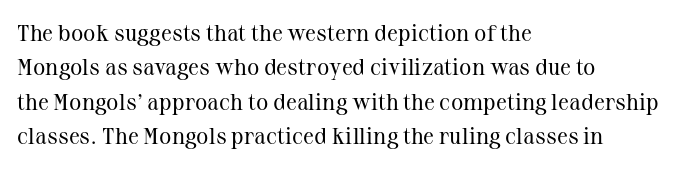
The image shows 23 px text type, upright; set left-aligned, normal line spacing (1.5x), normal letter spacing, not underlined.
